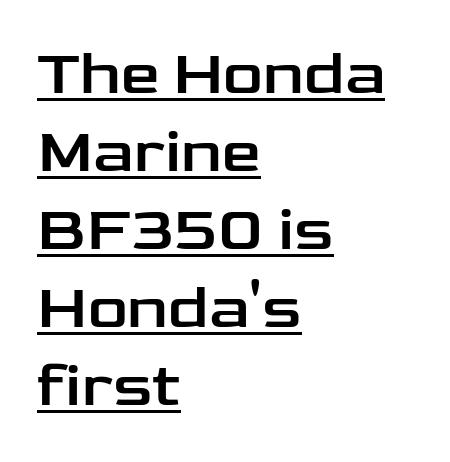
Character widths vary here, with narrow letters taking less room than wide ones. Is there any slant? The stems are plumb. This sample is left-justified, so line endings fall wherever the words run out. In terms of letterform style, serifs are entirely absent. Has an underline been added? It has. Standard letterfit; no display-style spreading of the glyphs.
